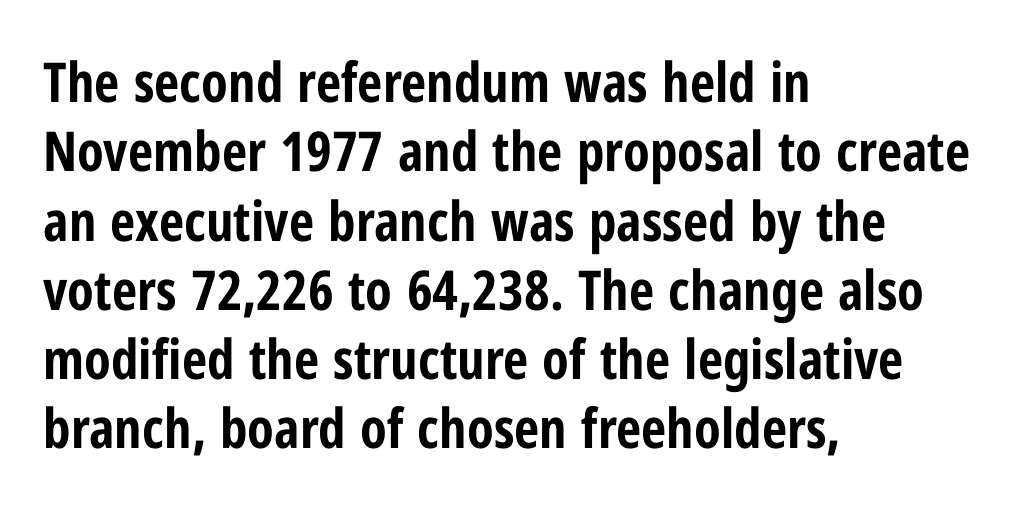
The letters carry no serifs — their stems end cleanly without finishing strokes. Typographic density is high because the face is bold. Inter-character spacing is left at the font's built-in metrics. In terms of leading, this rendering sits right in the middle. These lines stack with their left ends in a neat column. Spacing verdict: proportional, widths tailored to each character.
